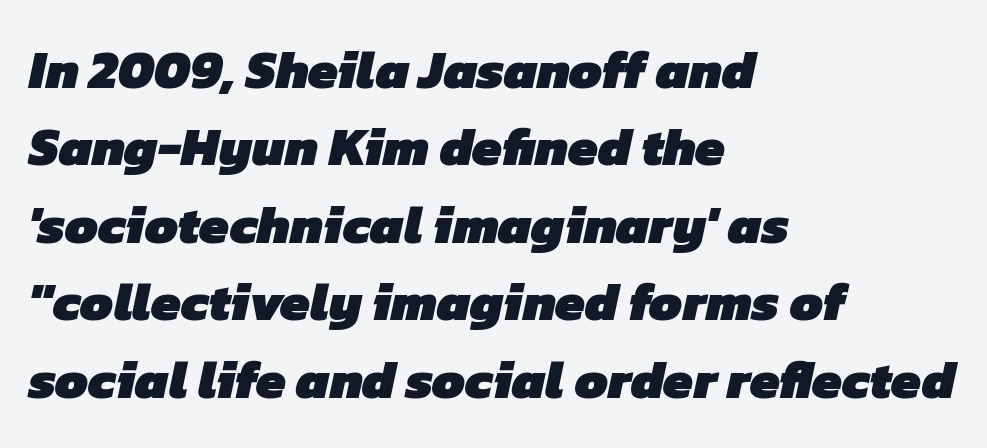
The image shows 53 px heavy sans-serif type; set left-aligned, normal line spacing (1.46x), normal letter spacing, not underlined; low stroke contrast and a medium x-height.
